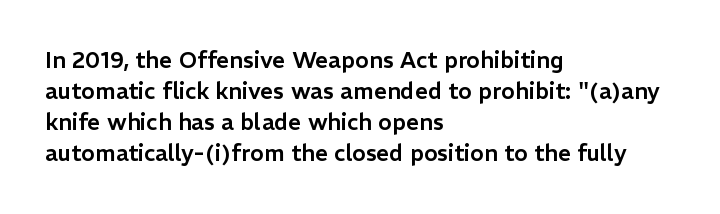
{"italic": "no", "underline": "no", "align": "left", "line_spacing": "normal", "line_spacing_ratio": 1.35, "letter_spacing": "normal", "letter_spacing_em": 0.0, "glyph_px": 23}
